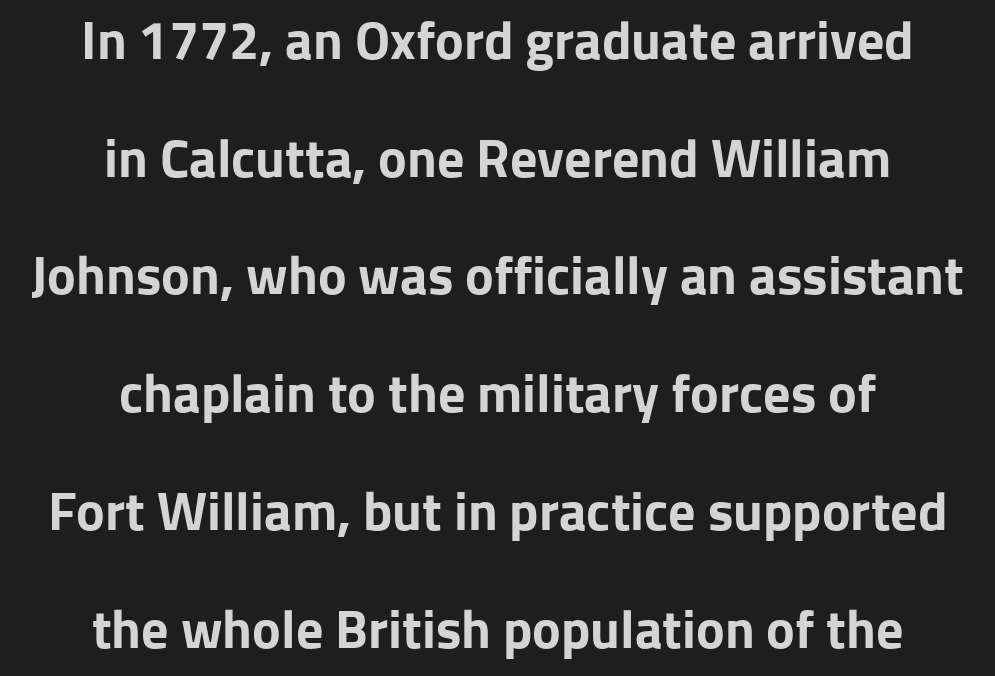
{"serif": "no", "italic": "no", "bold": "yes", "weight": "bold", "width": "normal", "stroke_contrast": "low", "x_height": "medium", "monospaced": "no", "underline": "no", "align": "center", "line_spacing": "loose", "line_spacing_ratio": 2.18, "letter_spacing": "normal", "letter_spacing_em": 0.0, "glyph_px": 54}
